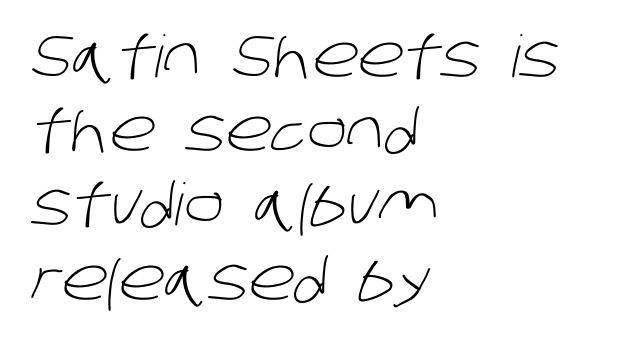
{"serif": "no", "bold": "no", "weight": "light", "width": "normal", "stroke_contrast": "low", "x_height": "large", "monospaced": "no", "underline": "no", "align": "left", "line_spacing": "normal", "line_spacing_ratio": 1.28, "letter_spacing": "normal", "letter_spacing_em": 0.0, "glyph_px": 58}
